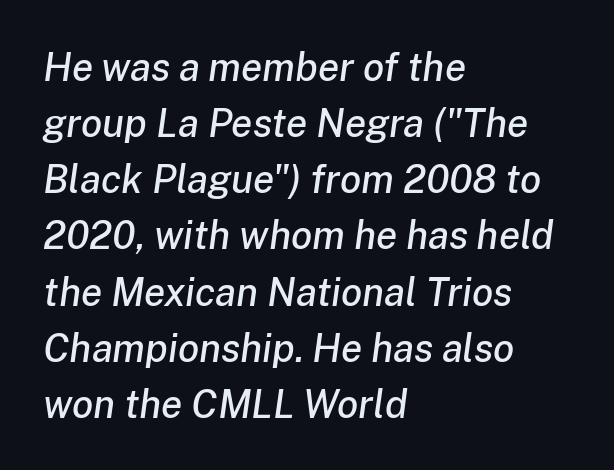
The image shows 39 px text type, italic (leaning right); set left-aligned, normal line spacing (1.44x), normal letter spacing, not underlined; low stroke contrast and a medium x-height.
